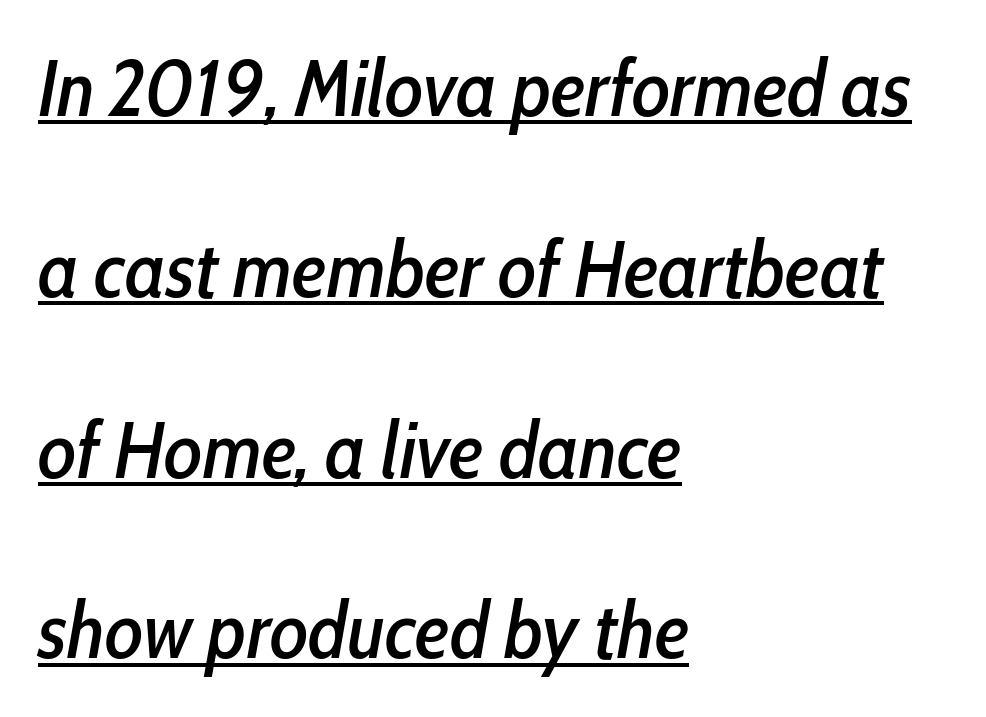
{"italic": "yes", "lean": "right", "slant_degrees": 10, "width": "condensed", "stroke_contrast": "low", "x_height": "medium", "monospaced": "no", "underline": "yes", "align": "left", "line_spacing": "loose", "line_spacing_ratio": 2.26, "letter_spacing": "normal", "letter_spacing_em": 0.0, "glyph_px": 80}
